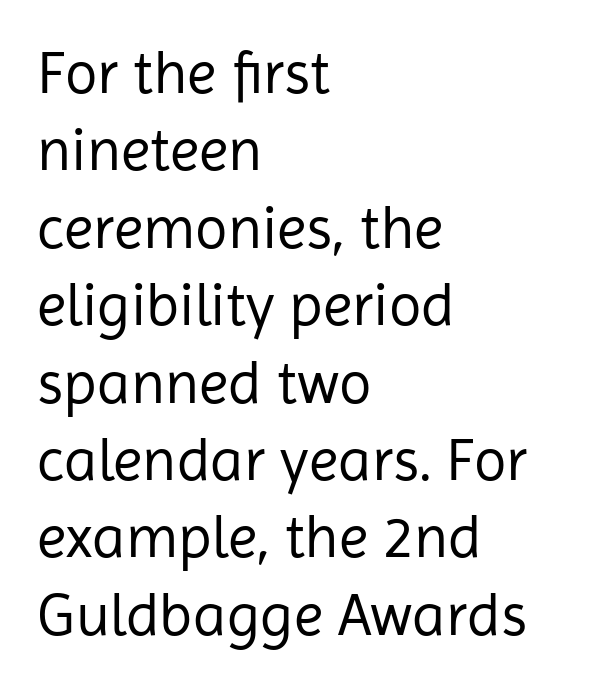
The rows are spaced the way most documents space them. The foot of each line stays bare and open. Where is the straight margin? On the left. Posture: vertical. No extra ink here — the face is not bold. The rendering uses natural spacing where letterforms have individual widths.
